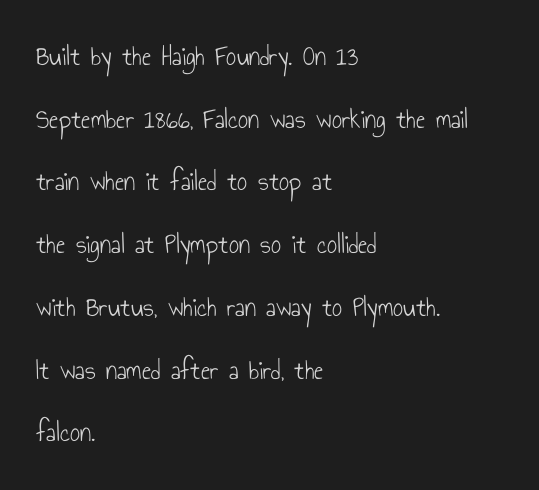
The image shows 28 px light, condensed sans-serif type, upright; set left-aligned, loose line spacing (2.24x), normal letter spacing, not underlined; low stroke contrast and a small x-height.
